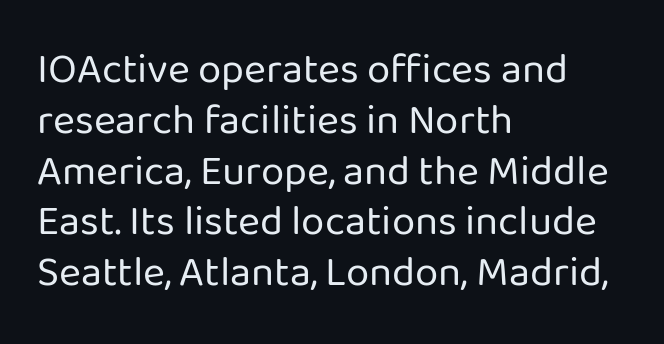
The image shows 42 px regular-weight sans-serif type, upright; set left-aligned, line spacing 1.21x, normal letter spacing, not underlined; low stroke contrast and a medium x-height.
